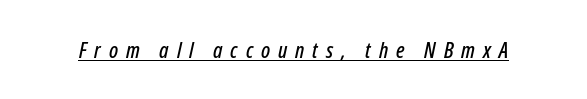
Q: Is the text italic (slanted)? A: Yes, it leans right by about 12 degrees.
Q: Is the text underlined? A: Yes.
Q: Is the spacing between letters normal or unusually wide? A: Unusually wide.
